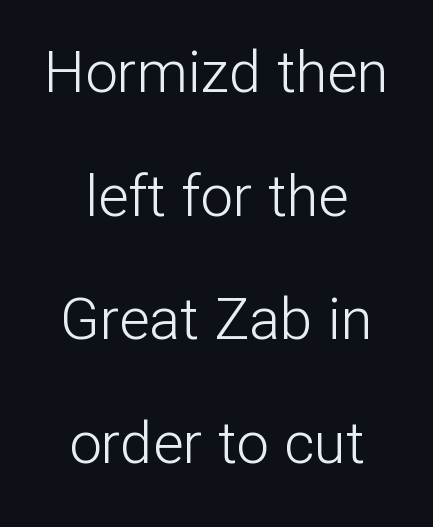
These lines keep a tight, regular rhythm from letter to letter. The paragraph shown floats in the horizontal middle. The passage shown is typed in a proportional face where columns would drift. This sample uses a sans-serif face. This block would shrink considerably if given ordinary leading; it's expanded now. This is roman type, the default non-slanted kind.
